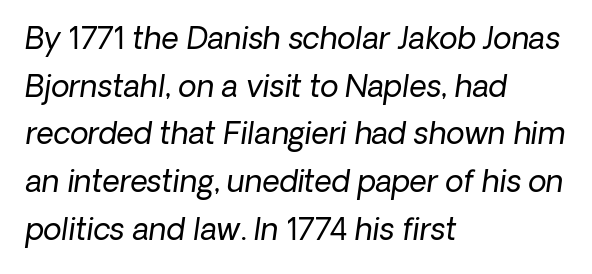
Q: Is the text bold? A: No.
Q: Is the typeface a serif or a sans-serif typeface? A: Sans-serif.
Q: Is the text underlined? A: No.
Q: How is the paragraph aligned? A: Left-aligned.
Q: Is the spacing between letters normal or unusually wide? A: Normal.
Q: Is the spacing between lines tight, normal or loose? A: Normal.
Q: Width (condensed, normal, or wide)? A: Normal.
Q: Stroke contrast? A: Low.
Q: x-height? A: Medium.
Q: Monospaced? A: No.
